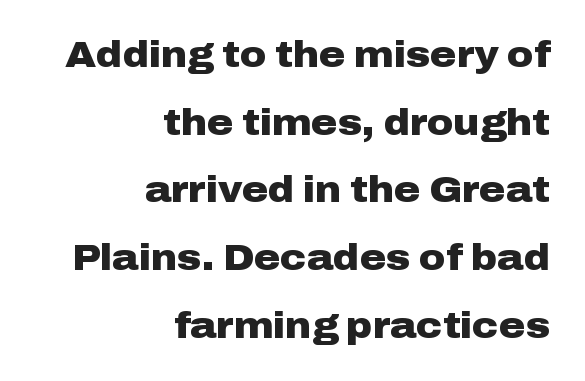
The glyphs in this specimen are sans serif. Italic? Not at all — the glyphs are vertical. On the weight axis this lands at bold, roughly 700. Standard letterfit; no display-style spreading of the glyphs. The setting favours the right margin, as signatures and pull-quotes sometimes do.
